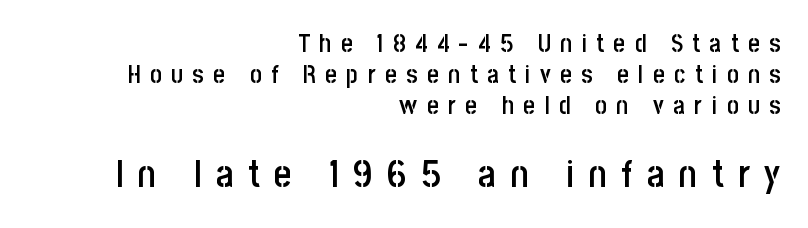
{"serif": "no", "italic": "no", "bold": "semi", "weight": "semibold", "width": "condensed", "stroke_contrast": "low", "x_height": "large", "monospaced": "no", "underline": "no", "align": "right", "line_spacing_ratio": 1.24, "letter_spacing": "wide", "letter_spacing_em": 0.38, "larger_block": "second", "size_ratio": 1.52, "glyph_px": 38}
